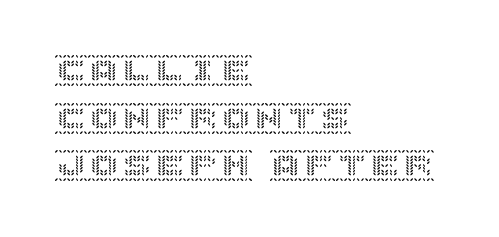
Q: Is the text italic (slanted)? A: No, it is upright.
Q: Is the text underlined? A: No.
Q: How is the paragraph aligned? A: Left-aligned.
Q: Is the spacing between letters normal or unusually wide? A: Normal.
Q: Is the spacing between lines tight, normal or loose? A: Normal.
Q: Width (condensed, normal, or wide)? A: Normal.
Q: x-height? A: Large.
